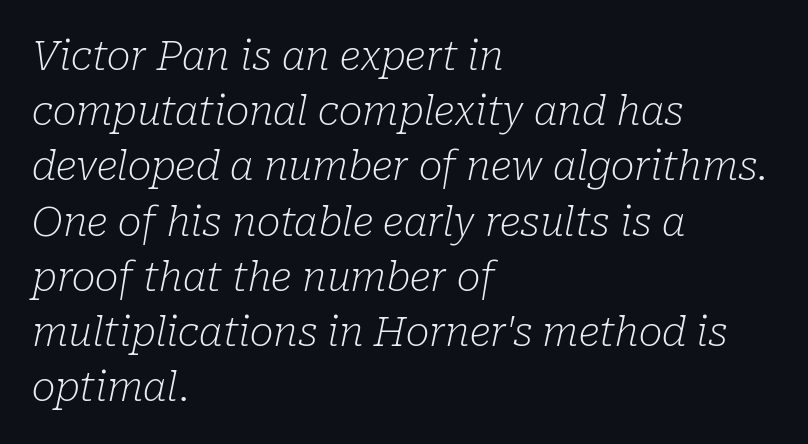
Varying glyph widths throughout — classic text-font behaviour. The lines in this sample share a left origin and differ only in where they stop. The font's italic variant was chosen for this text. This is serif lettering, the kind often seen in printed books.
